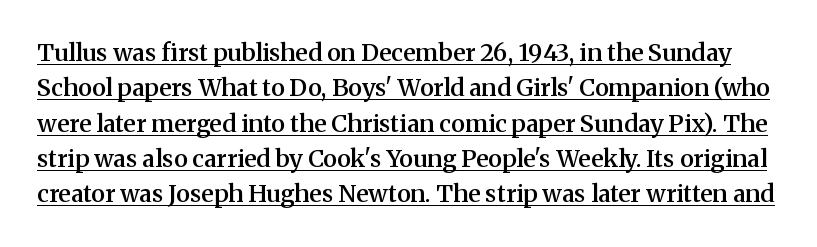
Q: Is the text bold? A: Semi-bold.
Q: Is the text italic (slanted)? A: No, it is upright.
Q: Is the text underlined? A: Yes.
Q: Is the spacing between letters normal or unusually wide? A: Normal.
Q: Is the spacing between lines tight, normal or loose? A: Normal.
